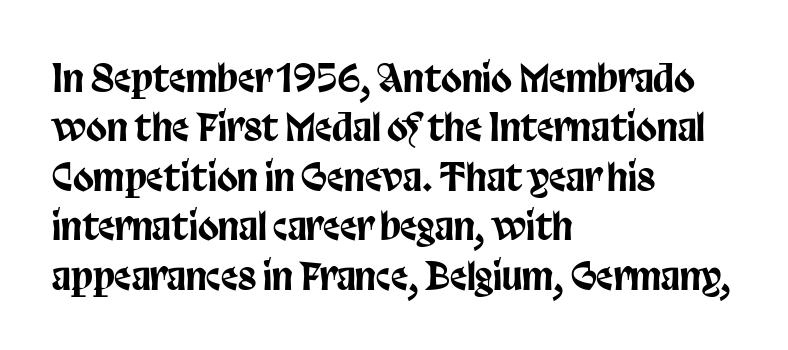
This rendering uses left alignment, leaving the right contour irregular. Tall strokes in this sample are plumb rather than angled. The zone under the glyphs is completely vacant. The text was rendered using a sans face with plain stroke endings. Is this a fixed-width face? No — the glyphs have proportional, varying widths.
